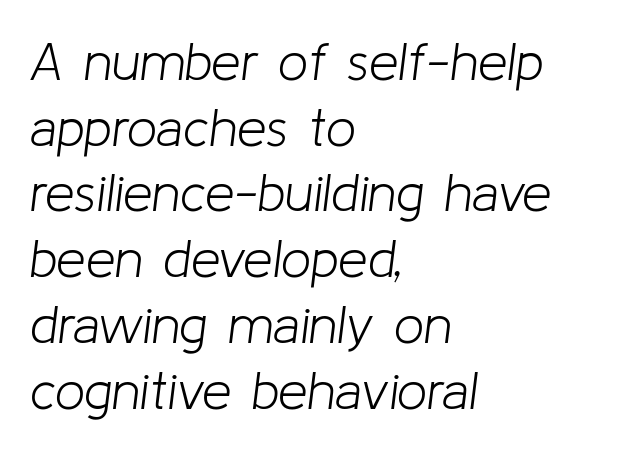
The cut favours lightness, reaching ordinary text weight at its darkest. The letters sit at their default tracking, neither squeezed nor spread. The typesetter chose a ragged-right arrangement here. Notice how the stems are inclined rather than vertical — that's the hallmark of italics.
